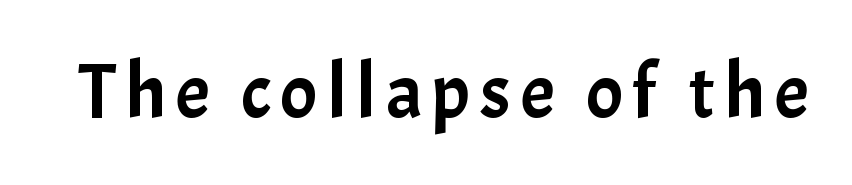
The image shows 78 px sans-serif type, upright; set not underlined; low stroke contrast and a medium x-height.
